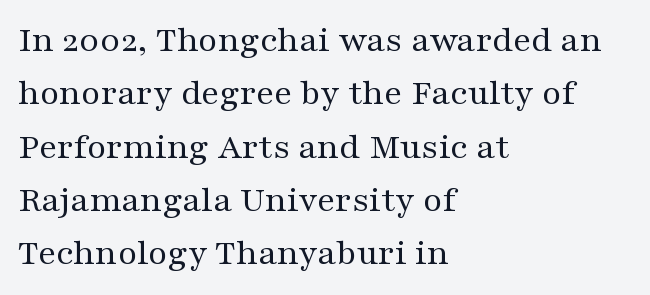
{"serif": "yes", "italic": "no", "bold": "no", "weight": "regular", "width": "wide", "stroke_contrast": "medium", "x_height": "medium", "monospaced": "no", "underline": "no", "align": "left", "line_spacing": "normal", "line_spacing_ratio": 1.44, "letter_spacing": "normal", "letter_spacing_em": 0.0, "glyph_px": 37}
